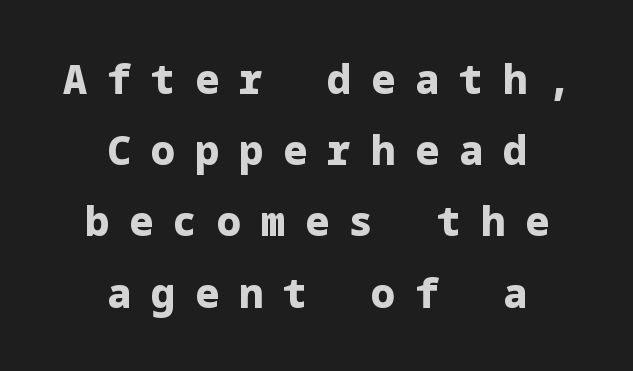
{"serif": "no", "italic": "no", "bold": "yes", "weight": "heavy", "width": "normal", "stroke_contrast": "low", "x_height": "medium", "underline": "no", "align": "center", "line_spacing_ratio": 1.78, "letter_spacing": "wide", "letter_spacing_em": 0.5, "glyph_px": 40}
